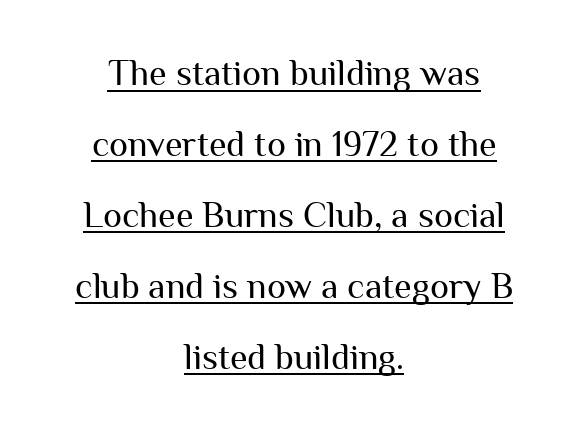
Q: Is the text bold? A: No.
Q: Is the text italic (slanted)? A: No, it is upright.
Q: Is the typeface a serif or a sans-serif typeface? A: Sans-serif.
Q: Is the text underlined? A: Yes.
Q: How is the paragraph aligned? A: Centered.
Q: Is the spacing between letters normal or unusually wide? A: Normal.
Q: Is the spacing between lines tight, normal or loose? A: Loose.
Q: Width (condensed, normal, or wide)? A: Normal.
Q: Stroke contrast? A: Medium.
Q: x-height? A: Medium.
Q: Monospaced? A: No.
